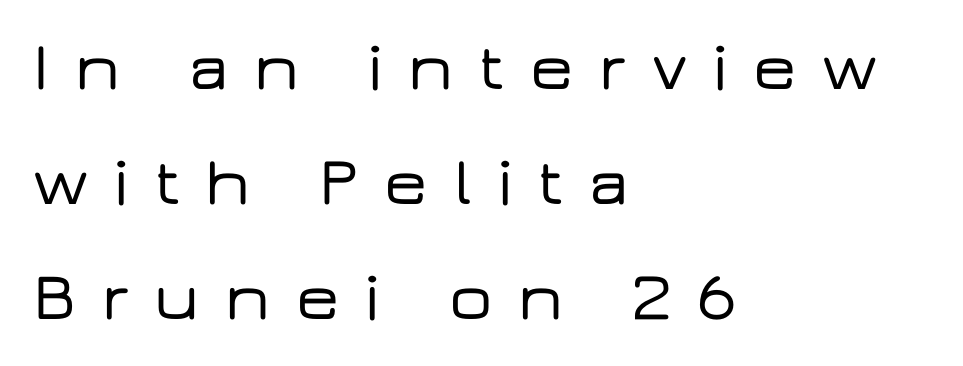
{"serif": "no", "italic": "no", "width": "wide", "stroke_contrast": "low", "x_height": "medium", "monospaced": "no", "underline": "no", "align": "left", "line_spacing": "normal", "line_spacing_ratio": 1.69, "letter_spacing": "wide", "letter_spacing_em": 0.38, "glyph_px": 68}
